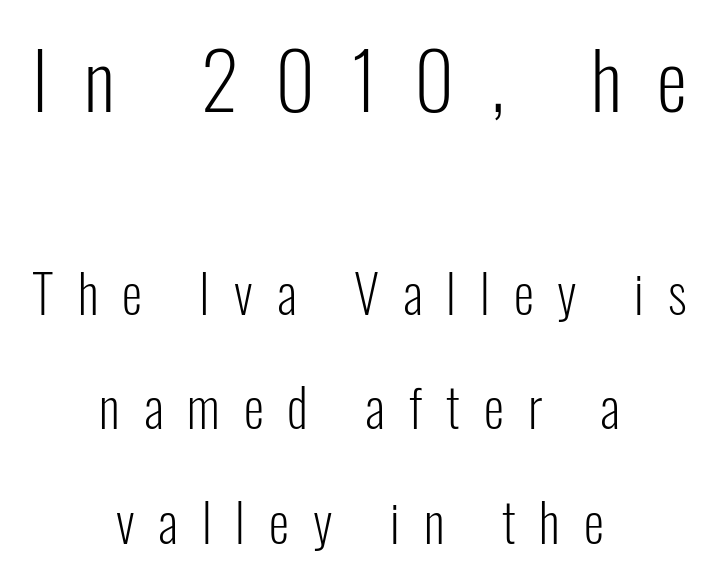
The image shows 78 px light, condensed sans-serif type, upright; set centered, loose line spacing (2.2x), unusually wide letter spacing (+0.46 em), not underlined; the first (top) block is 1.5x larger; low stroke contrast and a medium x-height.
